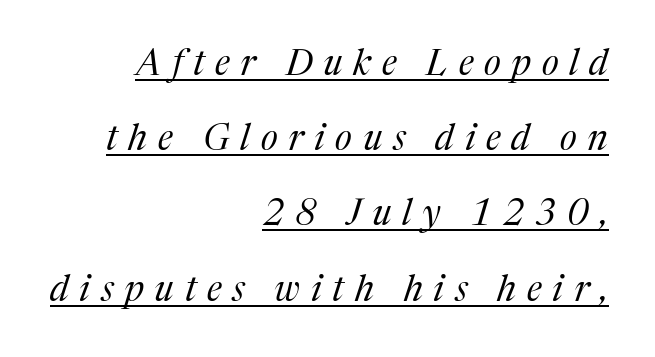
{"serif": "yes", "italic": "yes", "lean": "right", "slant_degrees": 17, "bold": "no", "weight": "regular", "width": "normal", "stroke_contrast": "medium", "x_height": "medium", "monospaced": "no", "underline": "yes", "align": "right", "line_spacing": "loose", "line_spacing_ratio": 2.09, "letter_spacing": "wide", "letter_spacing_em": 0.3, "glyph_px": 36}
